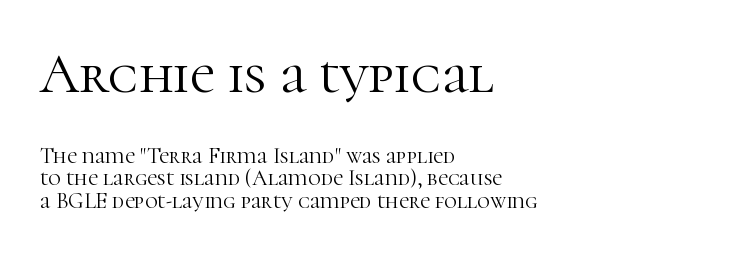
{"serif": "yes", "italic": "no", "bold": "no", "weight": "light", "width": "normal", "stroke_contrast": "high", "x_height": "medium", "monospaced": "no", "underline": "no", "align": "left", "line_spacing": "tight", "line_spacing_ratio": 1.02, "letter_spacing": "normal", "letter_spacing_em": 0.0, "larger_block": "first", "size_ratio": 2.55, "glyph_px": 56}
